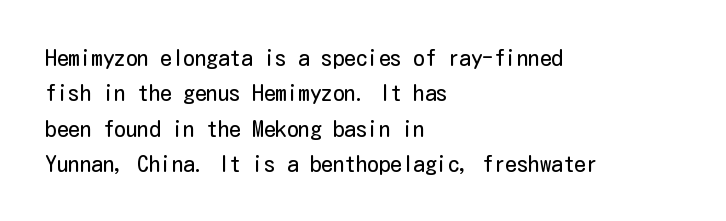
Q: Is the text bold? A: No.
Q: Is the text italic (slanted)? A: No, it is upright.
Q: Is the text underlined? A: No.
Q: How is the paragraph aligned? A: Left-aligned.
Q: Is the spacing between letters normal or unusually wide? A: Normal.
Q: Is the spacing between lines tight, normal or loose? A: Normal.
